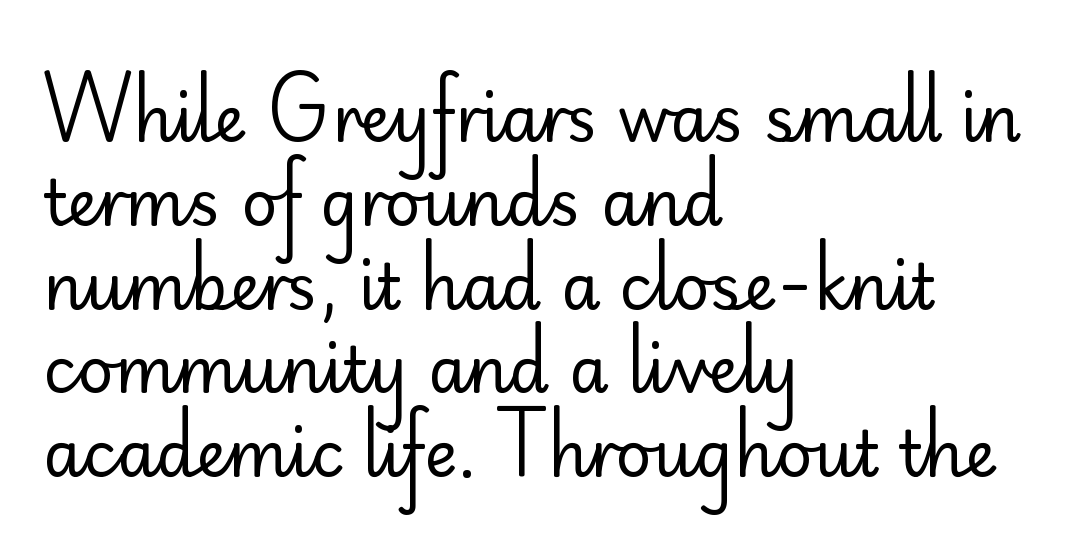
{"serif": "no", "italic": "no", "bold": "no", "weight": "regular", "width": "normal", "stroke_contrast": "low", "x_height": "small", "monospaced": "no", "underline": "no", "align": "left", "line_spacing": "normal", "line_spacing_ratio": 1.33, "letter_spacing": "normal", "letter_spacing_em": 0.0, "glyph_px": 63}
